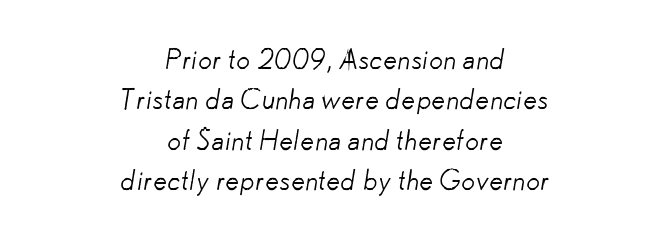
Proportional: the letters do not fall into vertical columns. The rendering uses a moderate line-height, typical for paragraphs. The string is rendered with underlining switched off. Look at the bottom of the vertical strokes: they stop flat, with no serifs. Tracking here is standard; glyphs follow each other at the usual distance.
